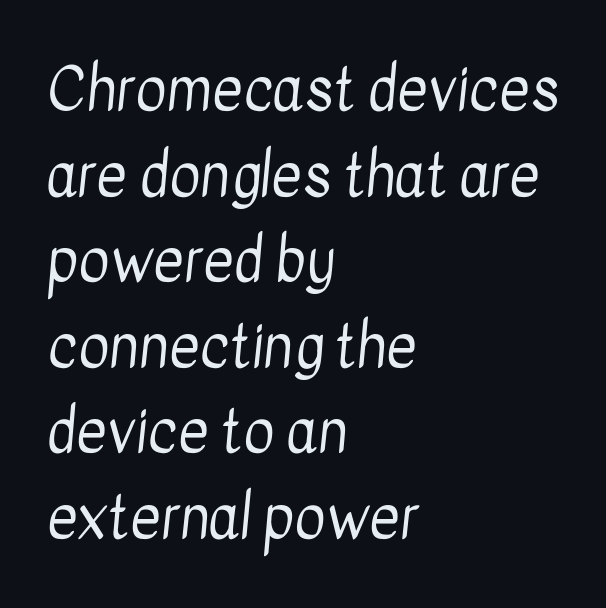
Q: Is the text bold? A: No.
Q: Is the typeface a serif or a sans-serif typeface? A: Sans-serif.
Q: Is the text underlined? A: No.
Q: How is the paragraph aligned? A: Left-aligned.
Q: Is the spacing between letters normal or unusually wide? A: Normal.
Q: Is the spacing between lines tight, normal or loose? A: Normal.
Q: Width (condensed, normal, or wide)? A: Condensed.
Q: Stroke contrast? A: Low.
Q: x-height? A: Medium.
Q: Monospaced? A: No.
